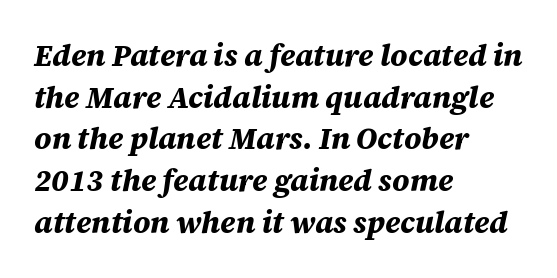
Underline: absent. Reading down the block, your eye returns to a fixed left position each line. This sample keeps an unexceptional amount of space between lines. If you drew a line through each stem, it would be angled. Character widths vary here, with narrow letters taking less room than wide ones. Caption: standard tracking, unaltered.
